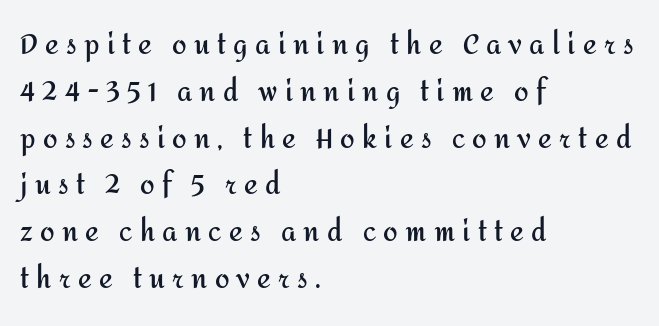
The image shows 26 px bold type, upright; set left-aligned, line spacing 1.8x, unusually wide letter spacing (+0.28 em), not underlined.
